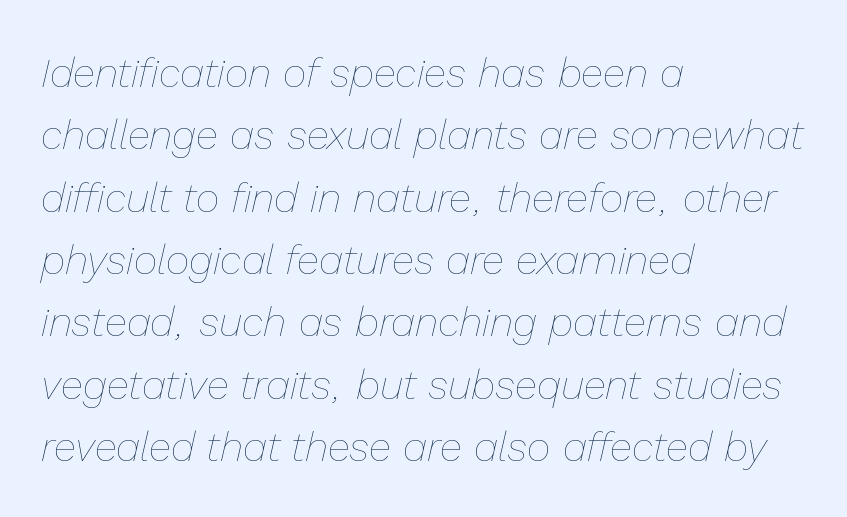
Q: Is the text bold? A: No.
Q: Is the text italic (slanted)? A: Yes, it leans right by about 13 degrees.
Q: Is the text underlined? A: No.
Q: How is the paragraph aligned? A: Left-aligned.
Q: Is the spacing between letters normal or unusually wide? A: Normal.
Q: Is the spacing between lines tight, normal or loose? A: Normal.
Q: Width (condensed, normal, or wide)? A: Normal.
Q: Stroke contrast? A: Low.
Q: x-height? A: Medium.
Q: Monospaced? A: No.
